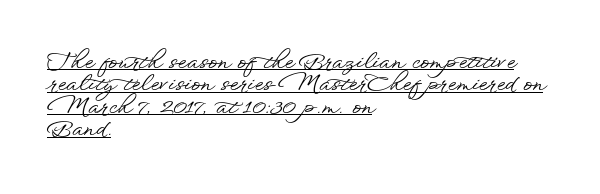
The rendering uses a small line-height, squeezing the rows. Decoration check: the copy is underlined. Default kerning and tracking; the words read as compact shapes. This rendering uses left alignment, leaving the right contour irregular.
